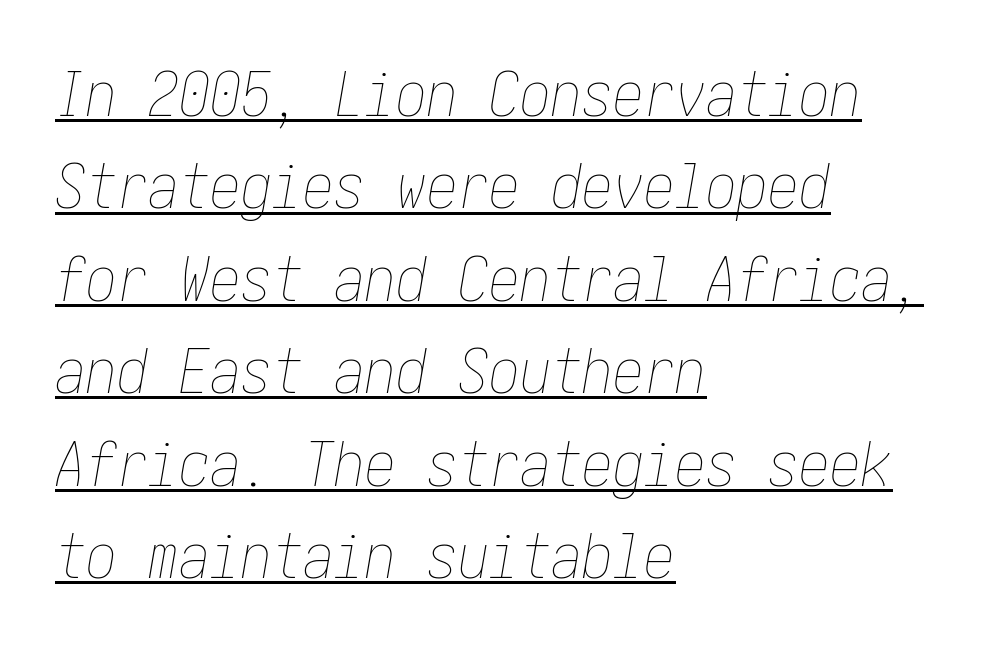
{"italic": "yes", "lean": "right", "slant_degrees": 10, "bold": "no", "weight": "thin", "width": "condensed", "stroke_contrast": "low", "x_height": "medium", "underline": "yes", "align": "left", "line_spacing": "normal", "line_spacing_ratio": 1.49, "letter_spacing": "normal", "letter_spacing_em": 0.0, "glyph_px": 62}
